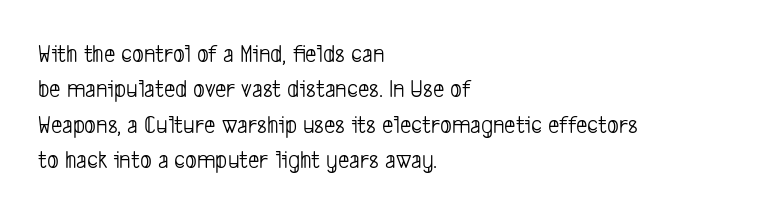
{"bold": "no", "underline": "no", "align": "left", "line_spacing": "normal", "line_spacing_ratio": 1.42, "letter_spacing": "normal", "letter_spacing_em": 0.0, "glyph_px": 25}
